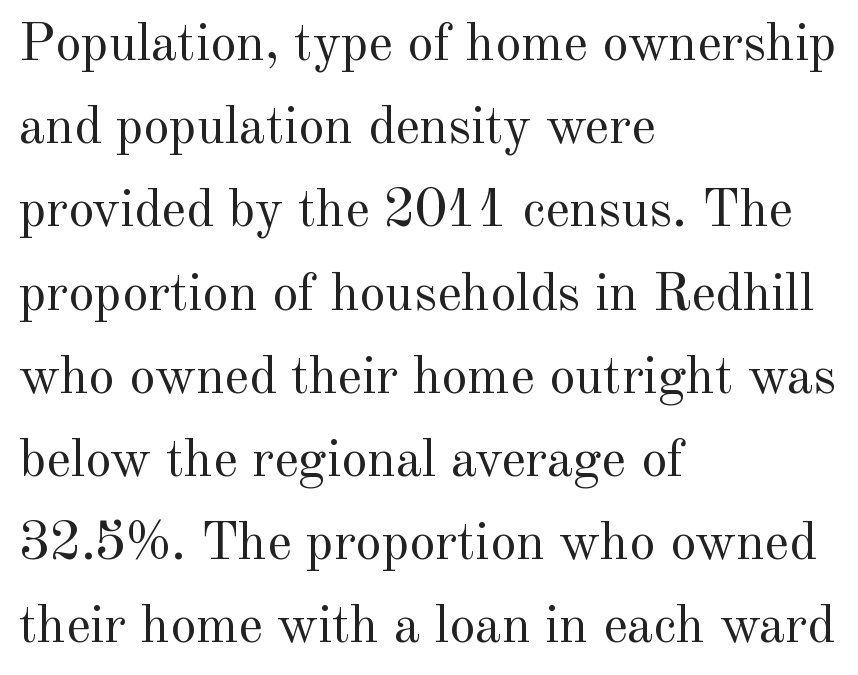
Q: Is the text bold? A: No.
Q: Is the text italic (slanted)? A: No, it is upright.
Q: Is the typeface a serif or a sans-serif typeface? A: Serif.
Q: Is the text underlined? A: No.
Q: How is the paragraph aligned? A: Left-aligned.
Q: Is the spacing between letters normal or unusually wide? A: Normal.
Q: Is the spacing between lines tight, normal or loose? A: Normal.
Q: Width (condensed, normal, or wide)? A: Normal.
Q: x-height? A: Small.
Q: Monospaced? A: No.
